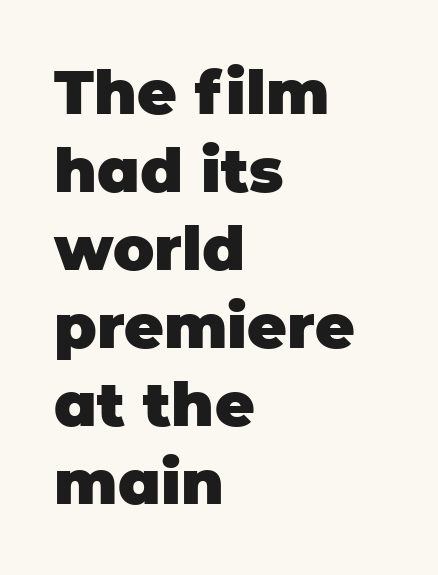
Heavy-handed strokes throughout: this text is bold. How would I describe the line gaps? Plain and ordinary. Horizontal alignment here is leftward, the default for most running prose. Notice how the stems are strictly vertical — no italics here.
